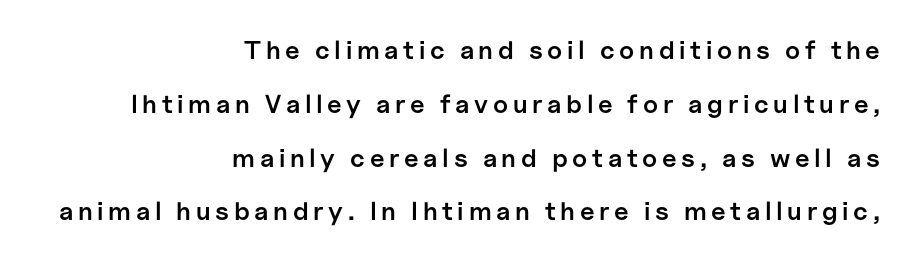
{"italic": "no", "bold": "semi", "underline": "no", "align": "right", "line_spacing": "loose", "line_spacing_ratio": 2.07, "glyph_px": 26}
